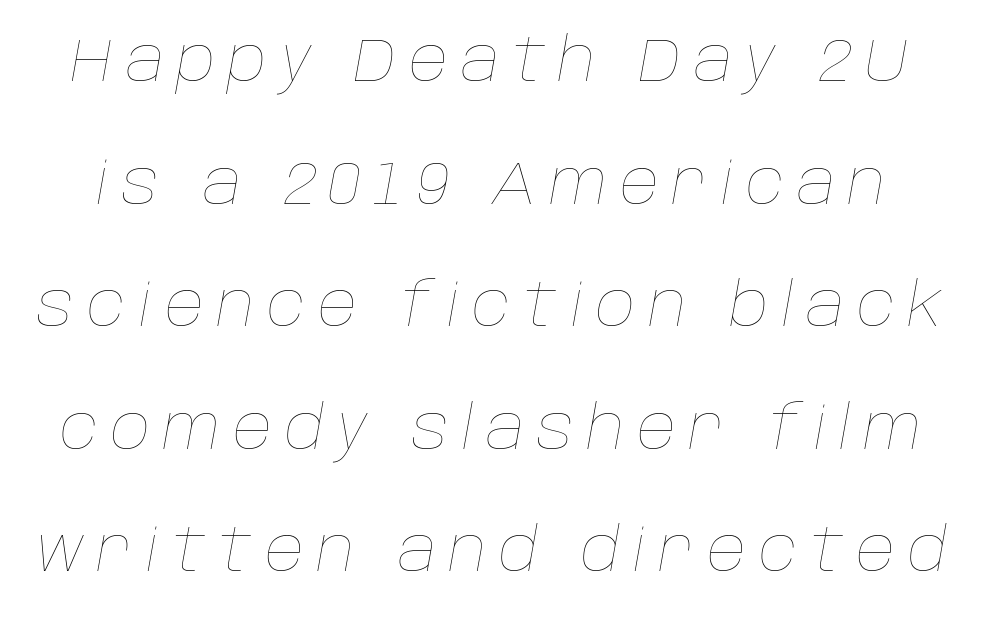
The letters look calm and open, with moderate or lighter stems. Loosely led — the rows are spread out. Emphasis-style slanted type is in use. You could only call the tracking loose — the letters float apart.
